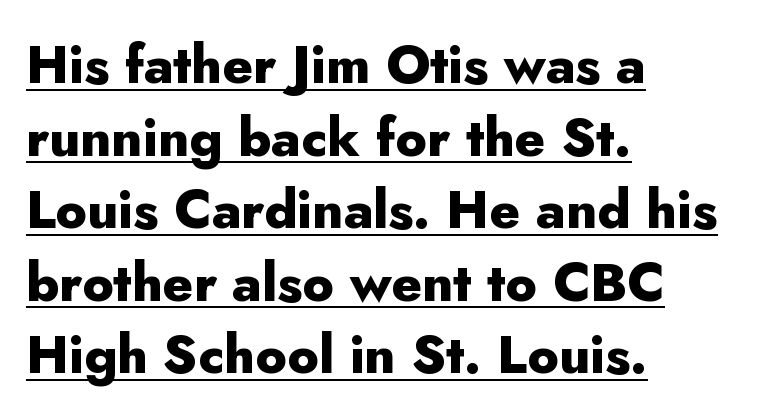
The image shows 53 px heavy sans-serif type, upright; set left-aligned, normal line spacing (1.37x), normal letter spacing, underlined; low stroke contrast and a small x-height.
